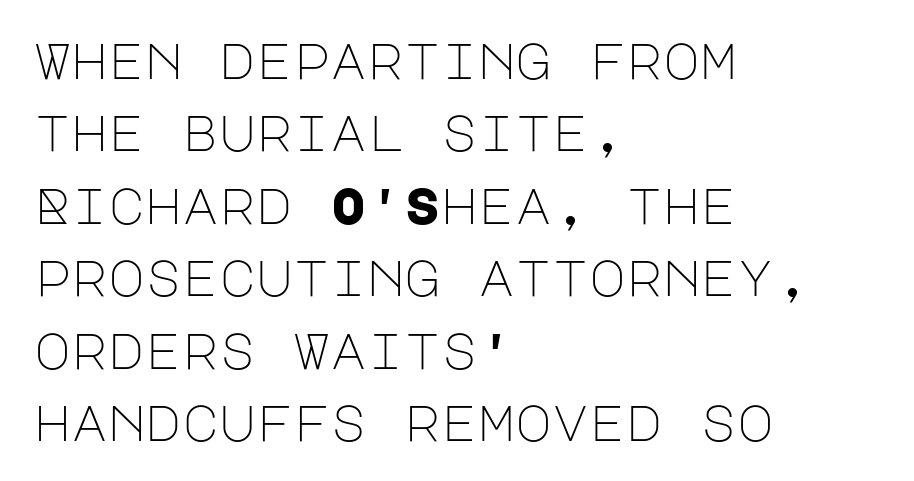
Q: Is the text bold? A: No.
Q: Is the text italic (slanted)? A: No, it is upright.
Q: Is the typeface a serif or a sans-serif typeface? A: Sans-serif.
Q: Is the text underlined? A: No.
Q: How is the paragraph aligned? A: Left-aligned.
Q: Is the spacing between letters normal or unusually wide? A: Normal.
Q: Is the spacing between lines tight, normal or loose? A: Normal.
Q: Width (condensed, normal, or wide)? A: Normal.
Q: Stroke contrast? A: Low.
Q: x-height? A: Large.
